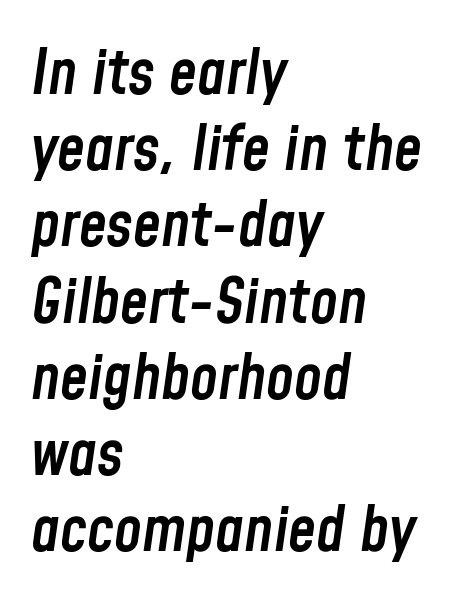
Spacing between characters is what you'd get straight out of the box. The rendering anchors every line to the left-hand side. Glance below the letters and you will spot only blank space. Tall strokes in this sample are angled rather than plumb.
